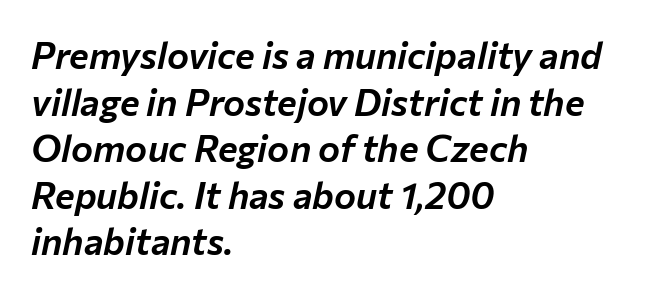
Q: Is the text italic (slanted)? A: Yes, it leans right by about 12 degrees.
Q: Is the text underlined? A: No.
Q: How is the paragraph aligned? A: Left-aligned.
Q: Is the spacing between letters normal or unusually wide? A: Normal.
Q: Is the spacing between lines tight, normal or loose? A: Normal.
Q: Width (condensed, normal, or wide)? A: Normal.
Q: Stroke contrast? A: Low.
Q: x-height? A: Medium.
Q: Monospaced? A: No.
